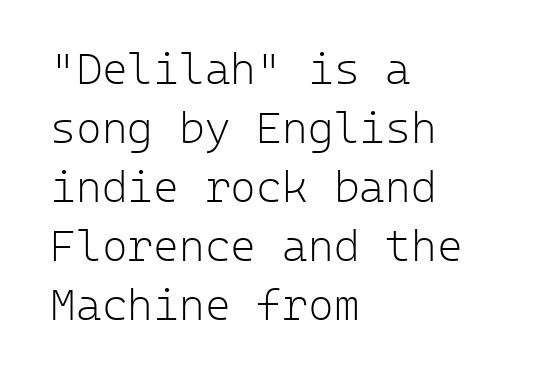
{"serif": "no", "italic": "no", "bold": "no", "weight": "light", "width": "normal", "stroke_contrast": "low", "x_height": "medium", "monospaced": "yes", "underline": "no", "align": "left", "line_spacing": "normal", "line_spacing_ratio": 1.34, "letter_spacing": "normal", "letter_spacing_em": 0.0, "glyph_px": 44}
